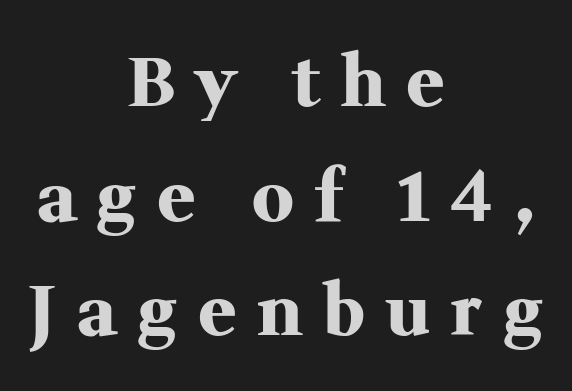
{"serif": "yes", "italic": "no", "bold": "yes", "weight": "heavy", "width": "normal", "stroke_contrast": "medium", "x_height": "medium", "monospaced": "no", "underline": "no", "align": "center", "line_spacing": "normal", "line_spacing_ratio": 1.66, "letter_spacing": "wide", "letter_spacing_em": 0.32, "glyph_px": 69}
